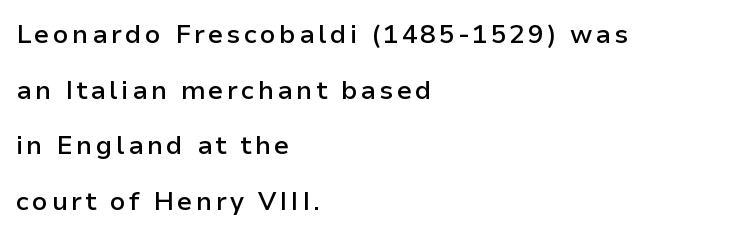
{"italic": "no", "bold": "semi", "underline": "no", "align": "left", "line_spacing": "loose", "line_spacing_ratio": 2.14, "glyph_px": 26}
